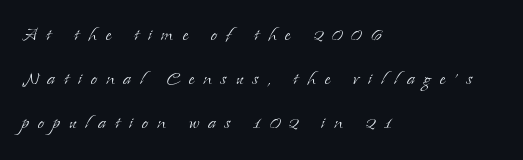
{"bold": "no", "underline": "no", "align": "left", "line_spacing": "loose", "line_spacing_ratio": 1.91, "letter_spacing": "wide", "letter_spacing_em": 0.39, "glyph_px": 23}
